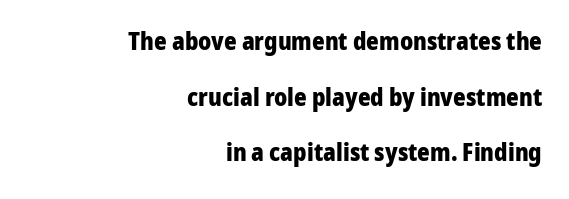
{"italic": "no", "bold": "yes", "underline": "no", "align": "right", "line_spacing": "loose", "line_spacing_ratio": 2.32, "letter_spacing": "normal", "letter_spacing_em": 0.0, "glyph_px": 24}
